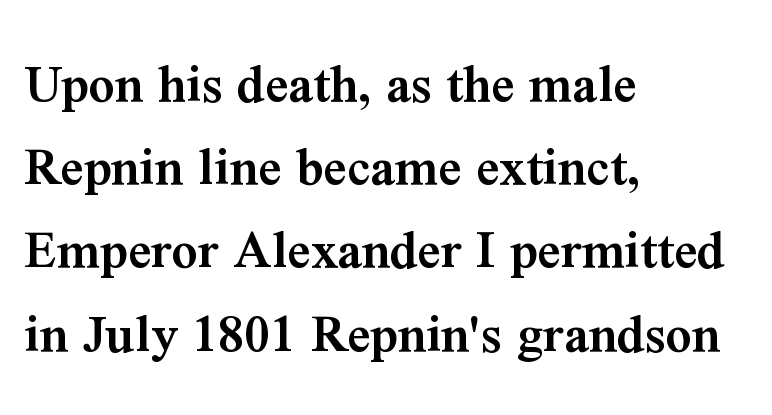
{"serif": "yes", "italic": "no", "bold": "semi", "weight": "semibold", "width": "normal", "stroke_contrast": "medium", "x_height": "medium", "monospaced": "no", "underline": "no", "align": "left", "line_spacing": "normal", "line_spacing_ratio": 1.46, "letter_spacing": "normal", "letter_spacing_em": 0.0, "glyph_px": 57}
